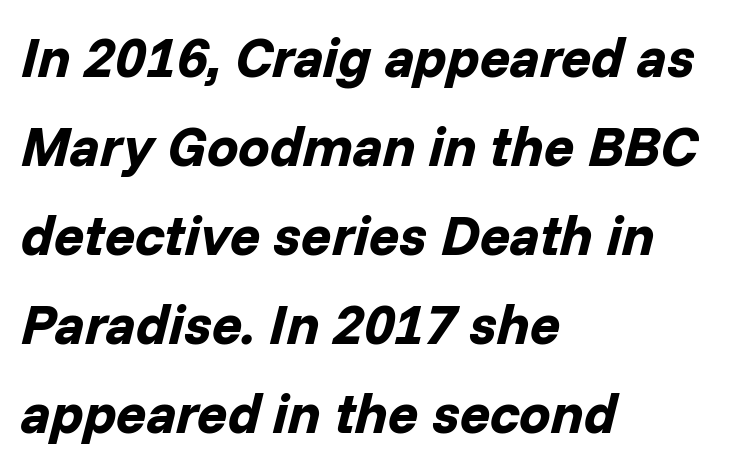
Does extra space separate the letters? No, they use regular spacing. What weight is shown? A full bold with thick strokes. Varying glyph widths throughout — classic text-font behaviour. Each row of text sits above clean, open space. These lines are set flush left with a ragged right edge.
